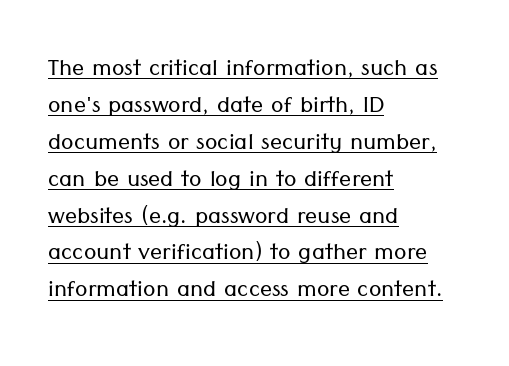
Q: Is the text bold? A: No.
Q: Is the text italic (slanted)? A: No, it is upright.
Q: Is the typeface a serif or a sans-serif typeface? A: Sans-serif.
Q: Is the text underlined? A: Yes.
Q: How is the paragraph aligned? A: Left-aligned.
Q: Is the spacing between letters normal or unusually wide? A: Normal.
Q: Width (condensed, normal, or wide)? A: Normal.
Q: Stroke contrast? A: Low.
Q: x-height? A: Medium.
Q: Monospaced? A: No.
